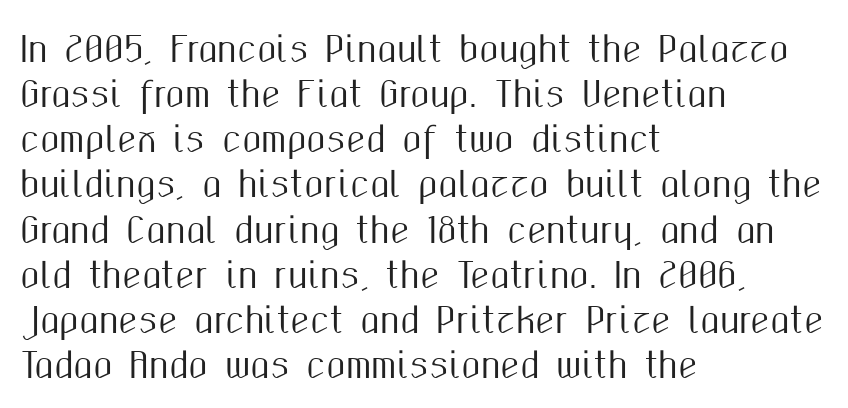
The paragraph shown leans on its left margin. Check under the words: just untouched page. Posture: vertical. Observe the absence of serifs on each vertical stroke in this sample. The passage shown is typed in a proportional face where columns would drift. Does the leading feel generous? No, just average.
